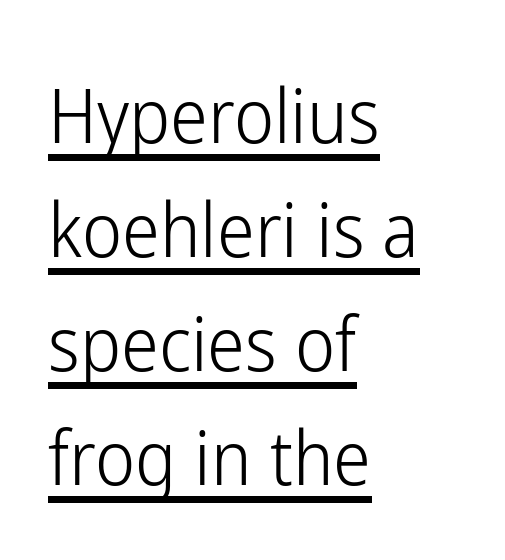
Q: Is the text bold? A: No.
Q: Is the text italic (slanted)? A: No, it is upright.
Q: Is the typeface a serif or a sans-serif typeface? A: Sans-serif.
Q: Is the text underlined? A: Yes.
Q: How is the paragraph aligned? A: Left-aligned.
Q: Is the spacing between letters normal or unusually wide? A: Normal.
Q: Is the spacing between lines tight, normal or loose? A: Normal.
Q: Width (condensed, normal, or wide)? A: Condensed.
Q: Stroke contrast? A: Low.
Q: x-height? A: Medium.
Q: Monospaced? A: No.
